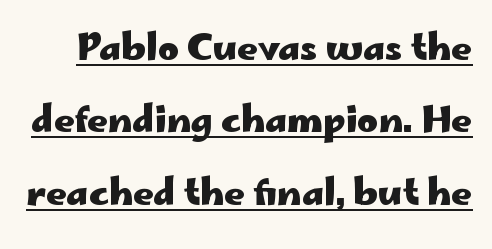
The image shows 36 px heavy, wide sans-serif type, upright; set loose line spacing (2.01x), normal letter spacing, underlined; low stroke contrast and a small x-height.
